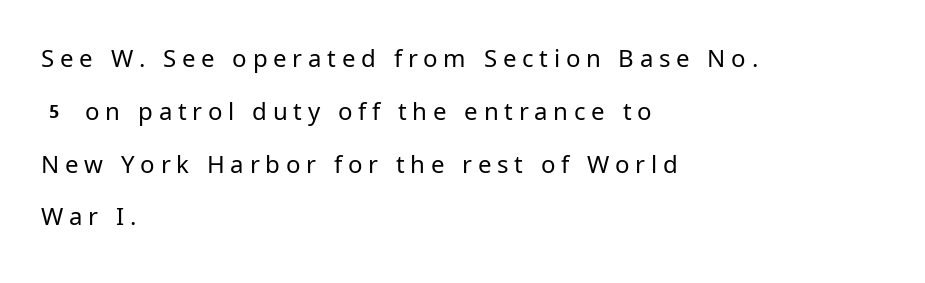
Students, note that the glyphs here are deliberately spaced far apart. Does the copy run flush right? No — it runs flush left. The font sits on the lighter half of the weight spectrum, regular included. Beneath every word, the page is bare.
